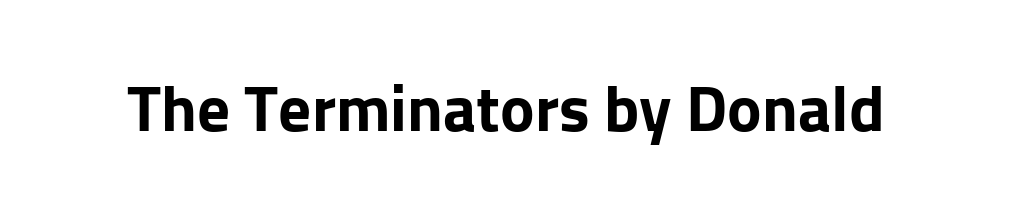
Q: Is the text bold? A: Yes.
Q: Is the text italic (slanted)? A: No, it is upright.
Q: Is the typeface a serif or a sans-serif typeface? A: Sans-serif.
Q: Is the text underlined? A: No.
Q: Is the spacing between letters normal or unusually wide? A: Normal.
Q: Width (condensed, normal, or wide)? A: Normal.
Q: Stroke contrast? A: Low.
Q: x-height? A: Medium.
Q: Monospaced? A: No.
